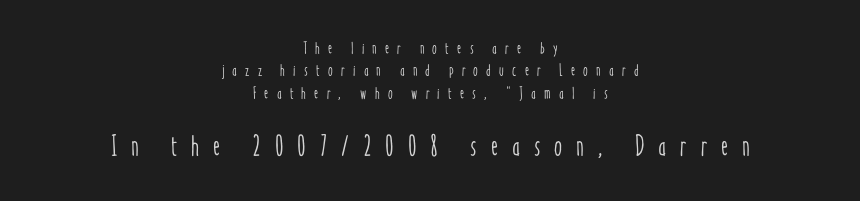
Tracking value appears strongly positive — letters spread wide. Just letters on the line, the space beneath them empty. Alignment: centered. Whoever set this chose a conventional vertical rhythm. This sample has the flowing, uneven cadence of proportional lettering. The following chunk of copy outweighs the initial chunk in type size.
